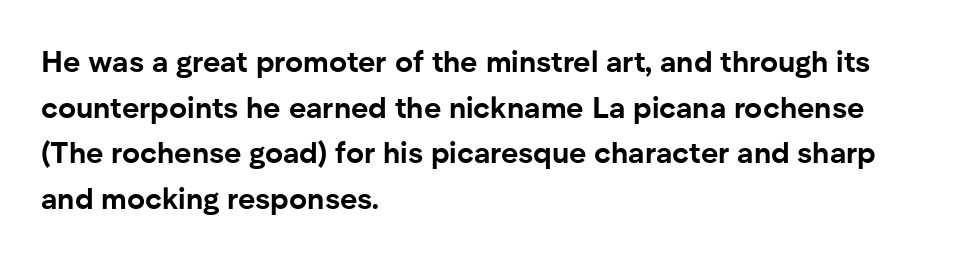
The image shows 30 px bold sans-serif type, upright; set left-aligned, normal line spacing (1.52x), normal letter spacing, not underlined; low stroke contrast and a medium x-height.
